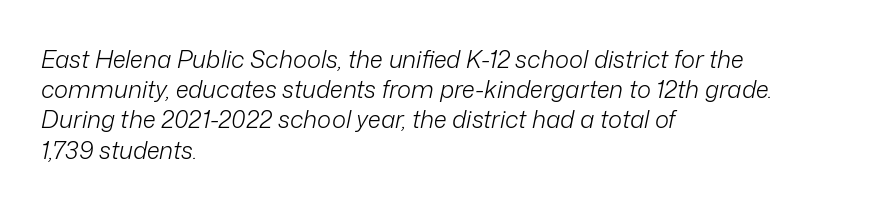
The image shows 24 px text type, italic (leaning right); set left-aligned, normal line spacing (1.26x), normal letter spacing, not underlined.
